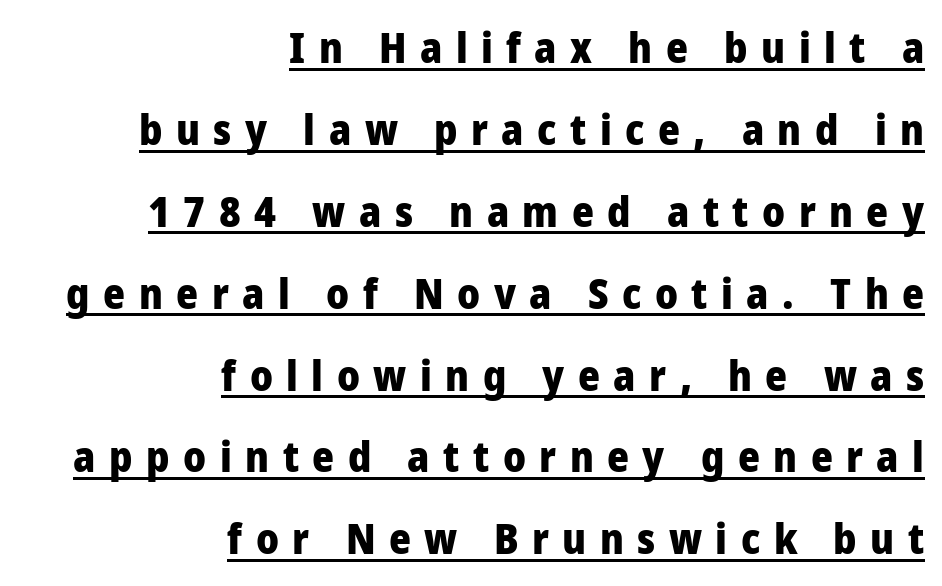
The image shows 42 px heavy sans-serif type, upright; set right-aligned, loose line spacing (1.95x), unusually wide letter spacing (+0.32 em), underlined; low stroke contrast and a medium x-height.
